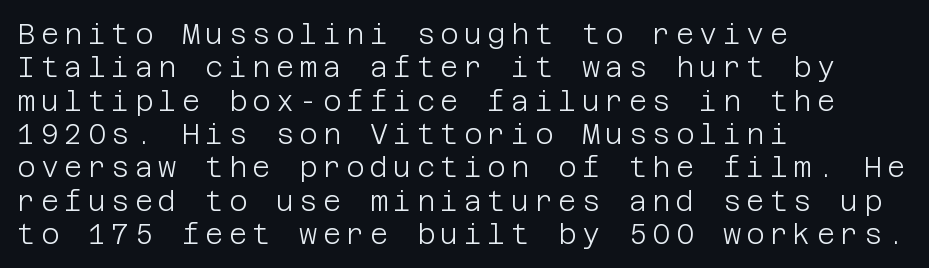
Q: Is the text bold? A: No.
Q: Is the text italic (slanted)? A: No, it is upright.
Q: Is the typeface a serif or a sans-serif typeface? A: Sans-serif.
Q: Is the text underlined? A: No.
Q: How is the paragraph aligned? A: Left-aligned.
Q: Width (condensed, normal, or wide)? A: Normal.
Q: Stroke contrast? A: Low.
Q: x-height? A: Large.
